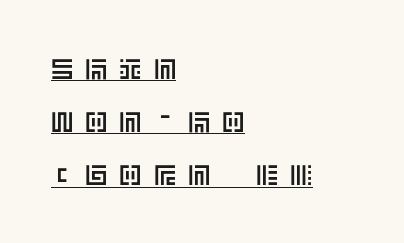
{"italic": "no", "width": "normal", "x_height": "large", "underline": "yes", "align": "left", "line_spacing": "loose", "line_spacing_ratio": 1.9, "letter_spacing": "wide", "letter_spacing_em": 0.42, "glyph_px": 28}
